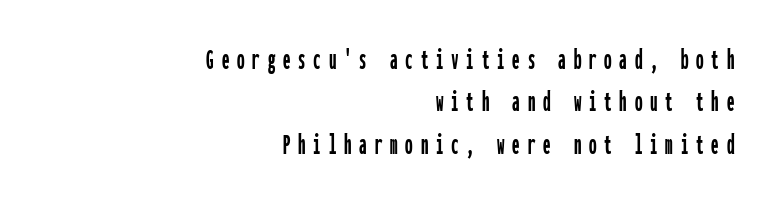
Right-aligned paragraph, ragged on the left. Monospaced: the letters line up in strict vertical columns. The glyphs are unaccompanied by any horizontal stroke below them. The letters are spread apart with noticeably loose tracking. A typesetter would label this face a sans.
